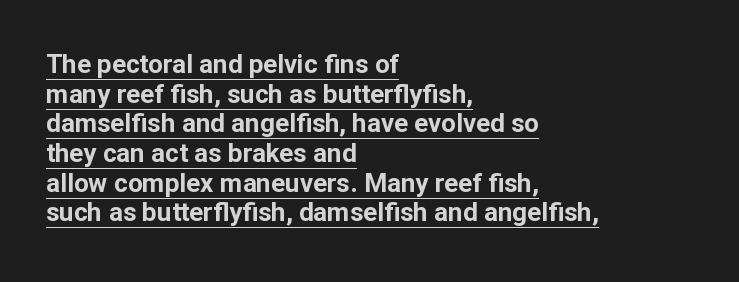
Quick note: underline on. Typesetter's note: full bold, strokes at maximum text heaviness. You could barely slide anything between these rows. The typography opts for an upright posture over an oblique one. These lines stack with their left ends in a neat column.
